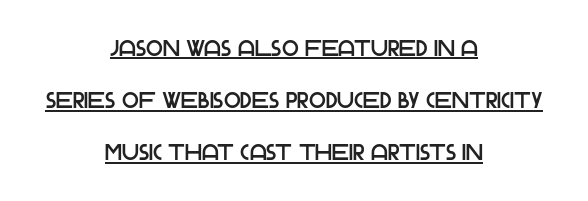
The image shows 22 px text type, upright; set centered, loose line spacing (2.37x), normal letter spacing, underlined.
